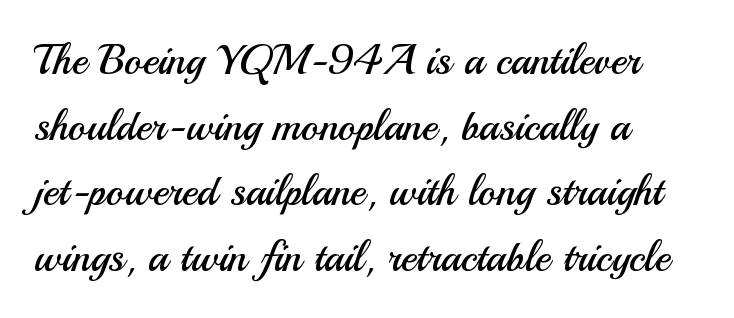
{"serif": "no", "bold": "no", "weight": "regular", "width": "normal", "stroke_contrast": "medium", "x_height": "small", "monospaced": "no", "underline": "no", "align": "left", "line_spacing": "normal", "line_spacing_ratio": 1.56, "letter_spacing": "normal", "letter_spacing_em": 0.0, "glyph_px": 42}
